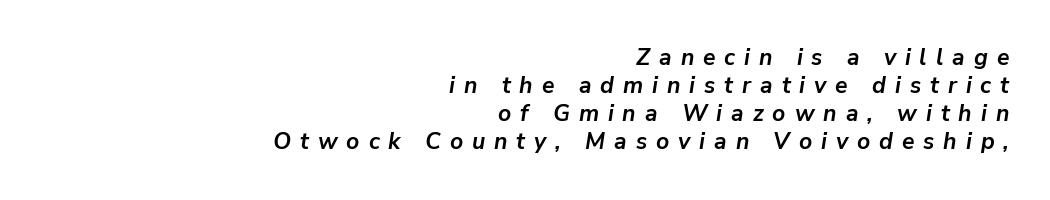
The image shows 23 px bold type, italic (leaning right); set right-aligned, line spacing 1.22x, unusually wide letter spacing (+0.39 em), not underlined.
